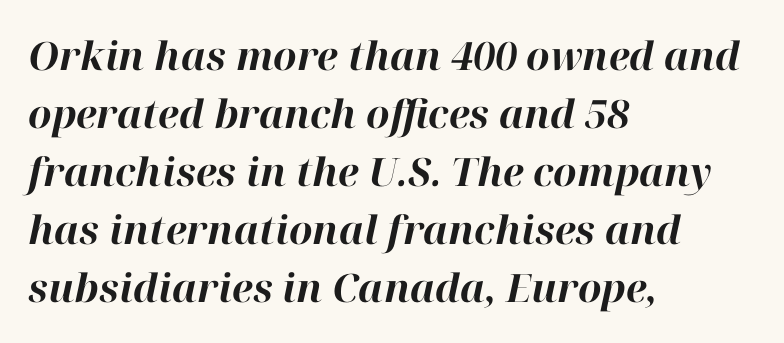
The image shows 39 px bold type, italic (leaning right); set left-aligned, normal line spacing (1.49x), normal letter spacing, not underlined; high stroke contrast and a medium x-height.
